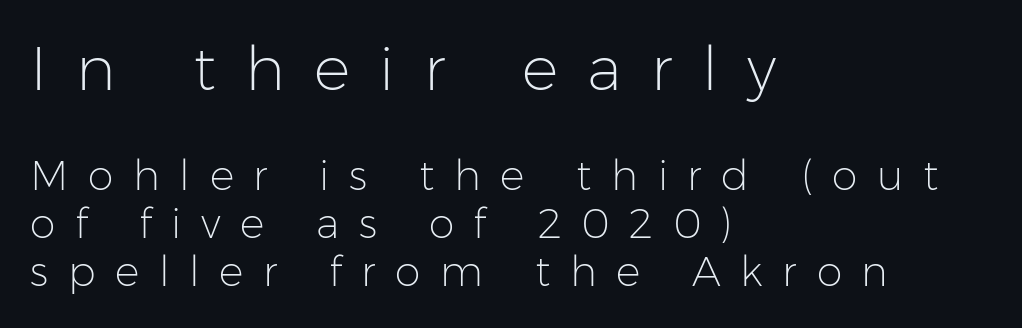
Q: Is the text bold? A: No.
Q: Is the text italic (slanted)? A: No, it is upright.
Q: Is the typeface a serif or a sans-serif typeface? A: Sans-serif.
Q: Is the text underlined? A: No.
Q: How is the paragraph aligned? A: Left-aligned.
Q: Is the spacing between letters normal or unusually wide? A: Unusually wide.
Q: Which block of text is set in a larger size, the first (top) or the second (bottom)? A: The first (top) one.
Q: Width (condensed, normal, or wide)? A: Normal.
Q: Stroke contrast? A: Low.
Q: x-height? A: Medium.
Q: Monospaced? A: No.
